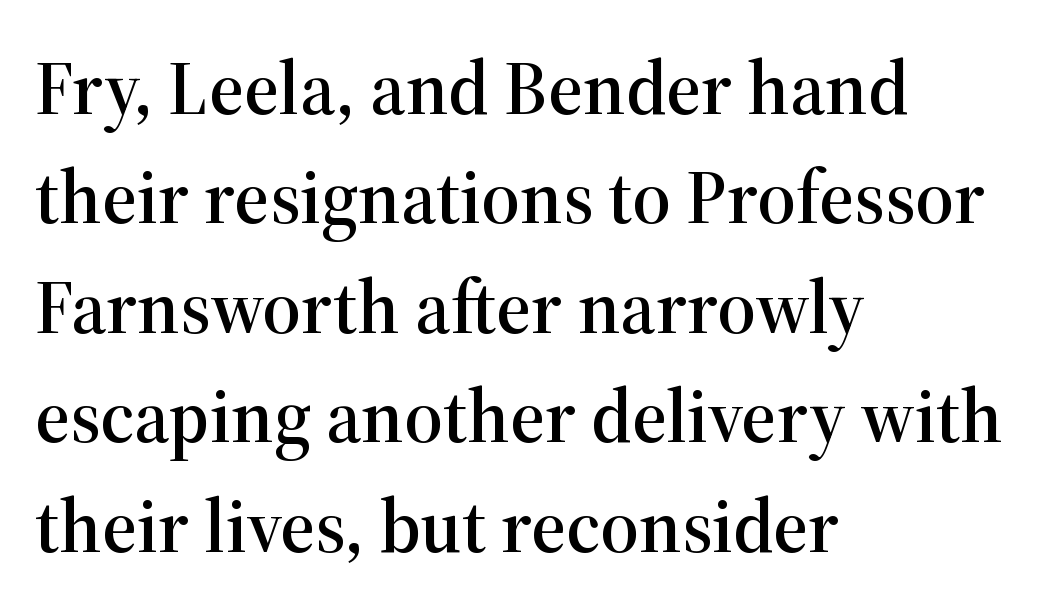
Q: Is the text italic (slanted)? A: No, it is upright.
Q: Is the typeface a serif or a sans-serif typeface? A: Serif.
Q: Is the text underlined? A: No.
Q: How is the paragraph aligned? A: Left-aligned.
Q: Is the spacing between letters normal or unusually wide? A: Normal.
Q: Is the spacing between lines tight, normal or loose? A: Normal.
Q: Width (condensed, normal, or wide)? A: Normal.
Q: Stroke contrast? A: High.
Q: x-height? A: Medium.
Q: Monospaced? A: No.
